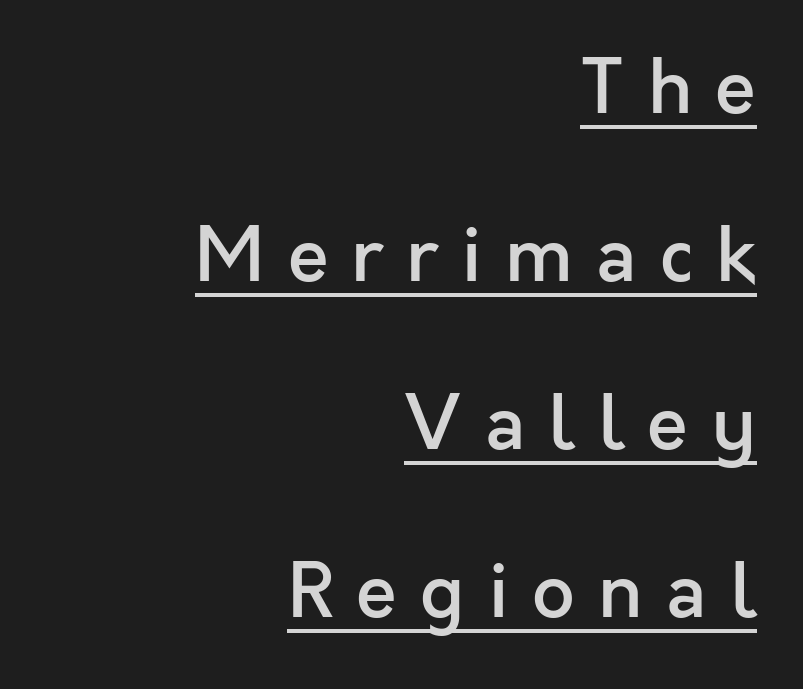
Quick note: interline space is abundant. The type family on display is of the sans-serif kind. Display-style spreading of the glyphs; the letterfit is very open. Character widths vary here, with narrow letters taking less room than wide ones. Style check: upright. Heft: intermediate — a semibold.
